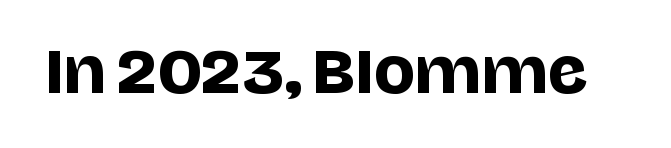
The image shows 55 px sans-serif type, upright; set normal letter spacing, not underlined; low stroke contrast and a large x-height.
